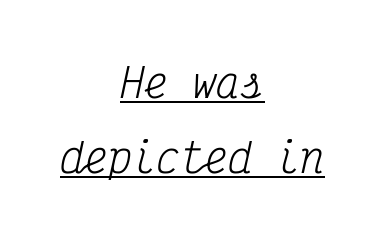
The image shows 40 px regular-weight, condensed serif type, italic (leaning right), monospaced; set centered, line spacing 1.87x, normal letter spacing, underlined; medium stroke contrast and a medium x-height.
